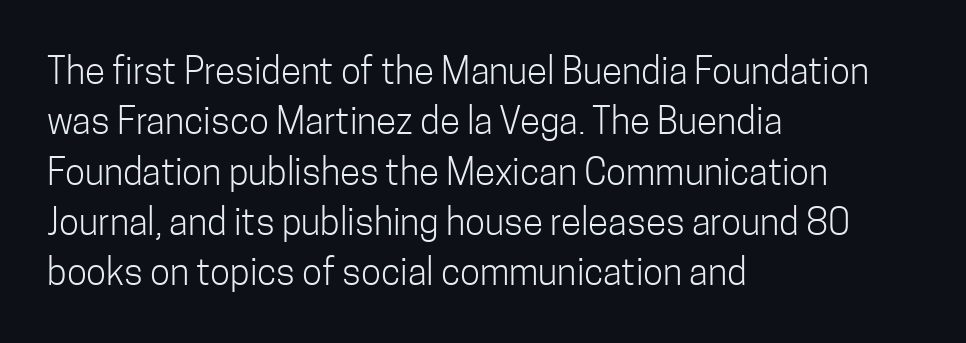
Q: Is the text bold? A: No.
Q: Is the text italic (slanted)? A: No, it is upright.
Q: Is the typeface a serif or a sans-serif typeface? A: Sans-serif.
Q: Is the text underlined? A: No.
Q: How is the paragraph aligned? A: Left-aligned.
Q: Is the spacing between letters normal or unusually wide? A: Normal.
Q: Is the spacing between lines tight, normal or loose? A: Normal.
Q: Width (condensed, normal, or wide)? A: Condensed.
Q: Stroke contrast? A: Low.
Q: x-height? A: Medium.
Q: Monospaced? A: No.
